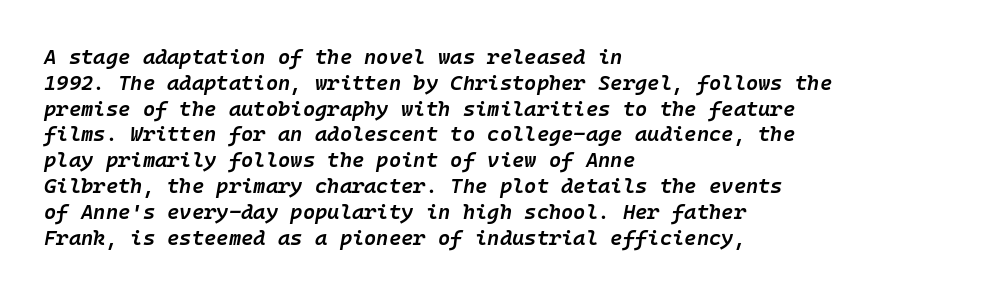
{"italic": "yes", "lean": "right", "slant_degrees": 10, "bold": "semi", "underline": "no", "align": "left", "line_spacing_ratio": 1.23, "letter_spacing": "normal", "letter_spacing_em": 0.0, "glyph_px": 21}
